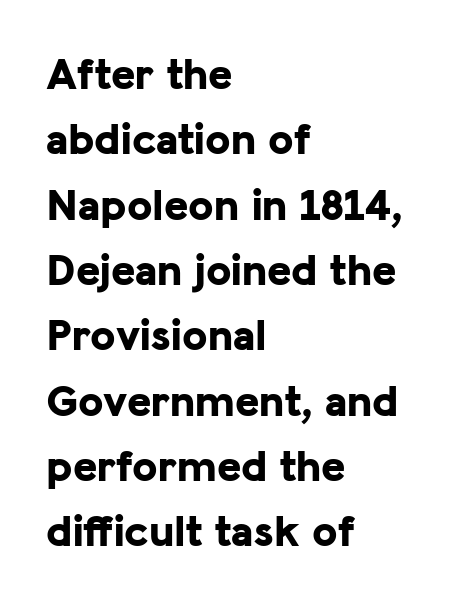
The image shows 46 px bold sans-serif type, upright; set left-aligned, normal line spacing (1.42x), normal letter spacing, not underlined; low stroke contrast and a medium x-height.
